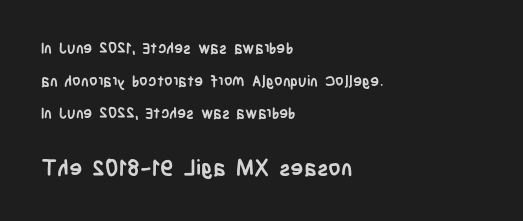
The image shows 22 px bold type, upright; set left-aligned, loose line spacing (2.18x), normal letter spacing, not underlined; the second (bottom) block is 1.47x larger.
